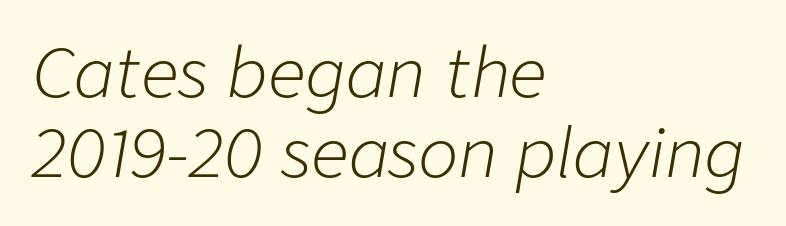
Counters stay open thanks to moderate or lighter strokes. Which margin do the lines hug? The left one — the right edge is uneven. The passage shown is not underscored anywhere. No extra tracking has been applied to these lines. The face used here is proportionally spaced, like ordinary book or web type. The font's italic variant was chosen for this text.
